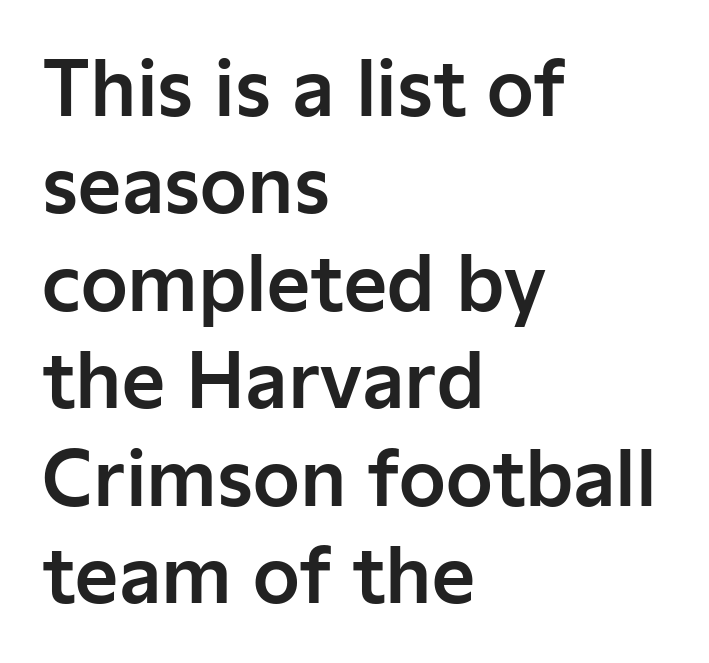
The image shows 75 px sans-serif type, upright; set left-aligned, normal line spacing (1.3x), normal letter spacing, not underlined; low stroke contrast and a medium x-height.
